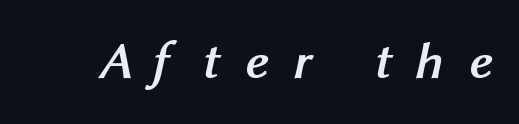
Is this a fixed-width face? No — the glyphs have proportional, varying widths. Observe the wide spacing: letters keep a clear distance from each other. The letters are bold, with thick, heavy strokes. You can tell from the bare stems that sans-serif type was used.
